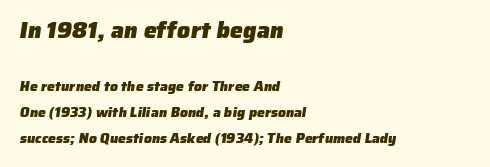
Typeset ragged right — the left edge is the straight one. In this sample the first text group is rendered at the bigger scale. The area under the type is left untouched. Glyph-to-glyph distance matches everyday printed text. Weight check: bold — yes, fully.
